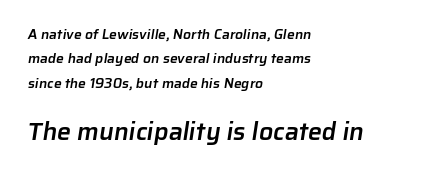
Q: Is the text bold? A: Semi-bold.
Q: Is the text underlined? A: No.
Q: How is the paragraph aligned? A: Left-aligned.
Q: Is the spacing between letters normal or unusually wide? A: Normal.
Q: Which block of text is set in a larger size, the first (top) or the second (bottom)? A: The second (bottom) one.
